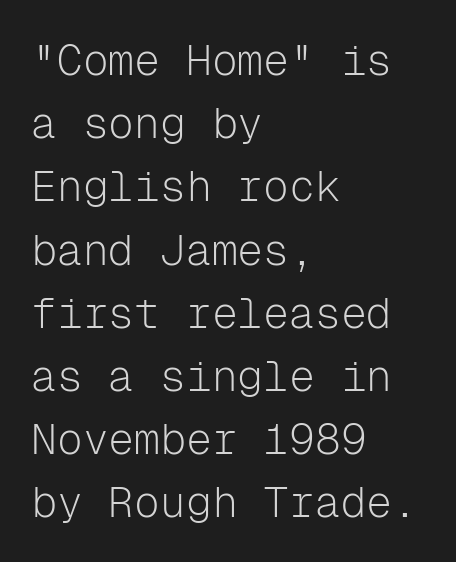
{"serif": "no", "italic": "no", "bold": "no", "weight": "light", "width": "normal", "stroke_contrast": "low", "x_height": "medium", "monospaced": "yes", "underline": "no", "align": "left", "line_spacing": "normal", "line_spacing_ratio": 1.47, "letter_spacing": "normal", "letter_spacing_em": 0.0, "glyph_px": 43}
